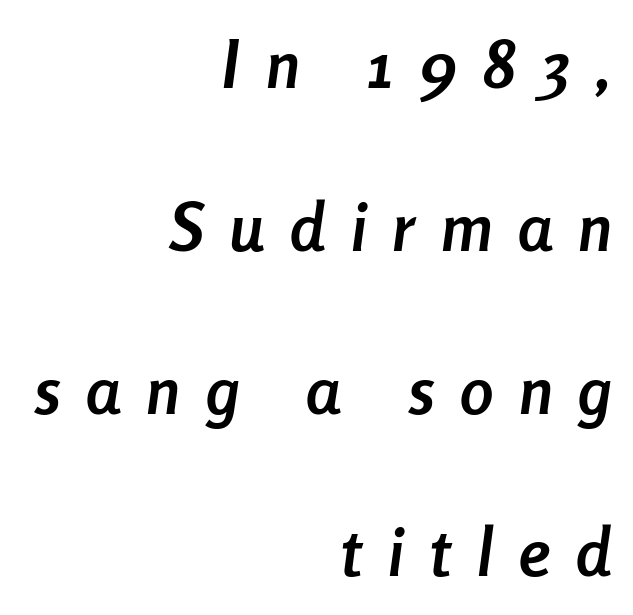
Q: Is the text bold? A: Yes.
Q: Is the text italic (slanted)? A: Yes, it leans right by about 8 degrees.
Q: Is the text underlined? A: No.
Q: How is the paragraph aligned? A: Right-aligned.
Q: Is the spacing between letters normal or unusually wide? A: Unusually wide.
Q: Is the spacing between lines tight, normal or loose? A: Loose.
Q: Width (condensed, normal, or wide)? A: Condensed.
Q: Stroke contrast? A: Low.
Q: x-height? A: Medium.
Q: Monospaced? A: No.
